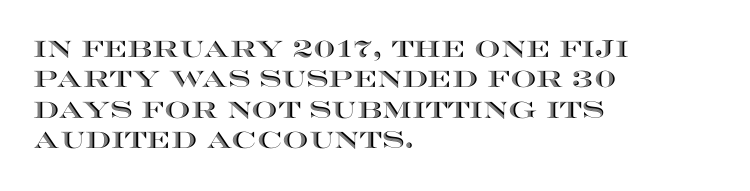
The face used here is rendered with its standard letterfit. These lines are set flush left with a ragged right edge. The glyphs are unaccompanied by any horizontal stroke below them. Normally led — the rows are evenly, conventionally spaced. Do the letters lean? They stand straight.
